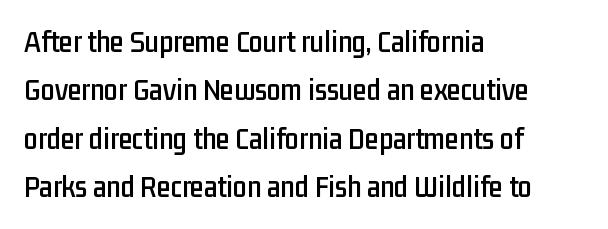
No extra tracking has been applied to these lines. Each letter keeps its own natural width here, so spacing adapts to shape. A normal amount of white space separates one row of letters from the next. The typesetter chose a ragged-right arrangement here. A typesetter would mark this as roman, not italic.
